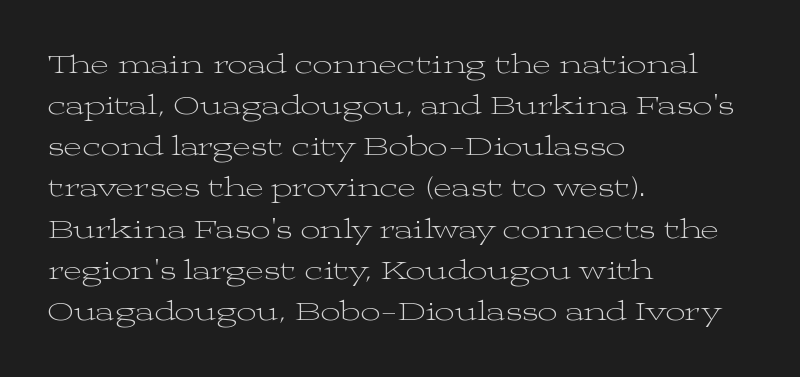
This is the regular roman posture of the typeface. Words float on clear page, feet unadorned. These lines are rendered in a variable-pitch font. What stands out about the letter spacing? Nothing — it is the standard amount.
